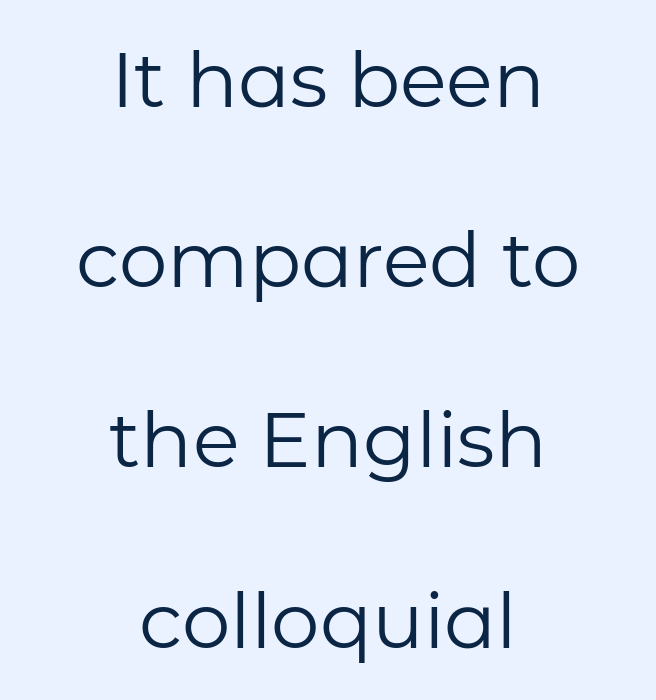
{"serif": "no", "italic": "no", "bold": "no", "weight": "regular", "width": "normal", "stroke_contrast": "low", "x_height": "medium", "monospaced": "no", "underline": "no", "align": "center", "line_spacing": "loose", "line_spacing_ratio": 2.34, "letter_spacing": "normal", "letter_spacing_em": 0.0, "glyph_px": 77}
